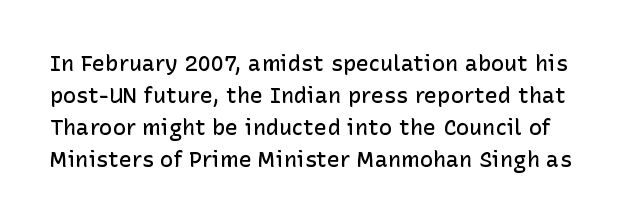
Stroke thickness is moderately raised; the sample reads as semibold. Compared with typical paragraphs, the rows here are spaced about the same. The lettering stays uniformly vertical, giving the passage a roman look. Any mark beneath the type? The region is blank. Spacing between characters is what you'd get straight out of the box.
